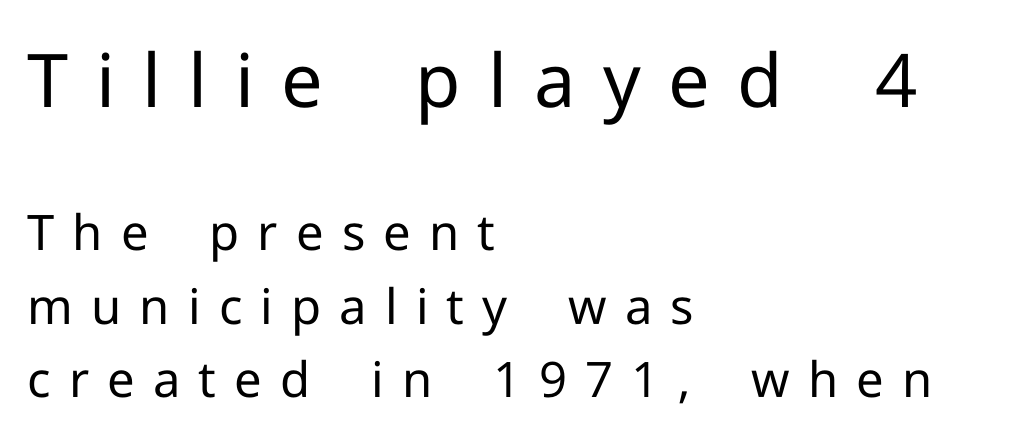
{"serif": "no", "italic": "no", "bold": "no", "weight": "regular", "width": "normal", "stroke_contrast": "low", "x_height": "medium", "monospaced": "no", "underline": "no", "align": "left", "line_spacing": "normal", "line_spacing_ratio": 1.5, "letter_spacing": "wide", "letter_spacing_em": 0.37, "larger_block": "first", "size_ratio": 1.51, "glyph_px": 74}
